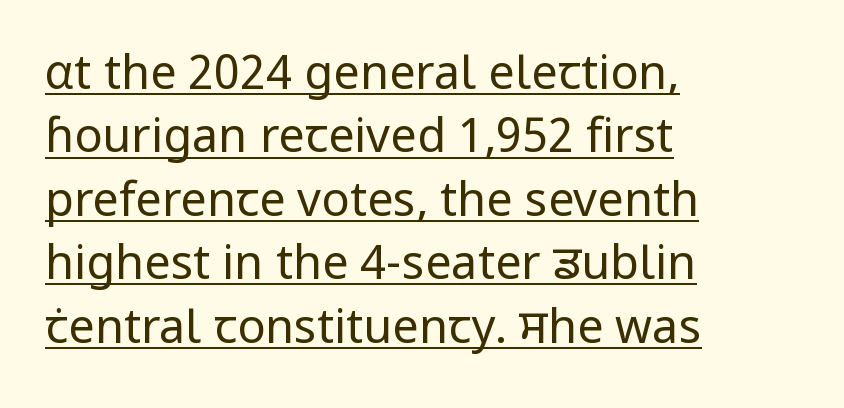
It's the straight-up-and-down kind of type. What stands out about the letter spacing? Nothing — it is the standard amount. The sample's only ornament is a line tracing under the words. These lines are rendered in a variable-pitch font.
